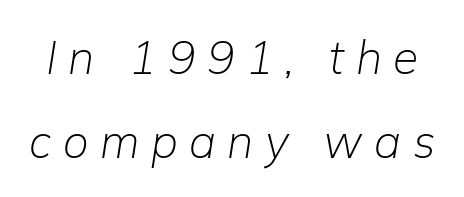
Posture: slanted. How are the letters spaced? Widely, with obvious added tracking. Is the type heavy? It reads as light-to-regular instead. These lines are rendered in a variable-pitch font.
